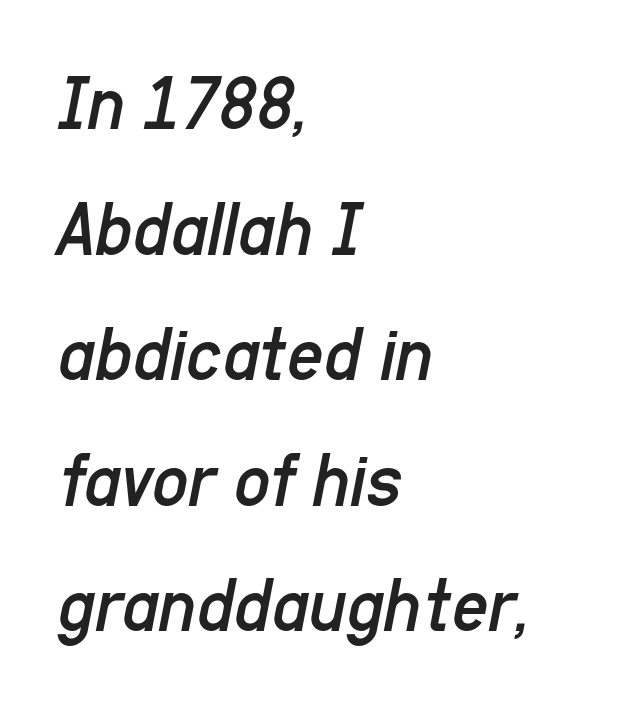
The image shows 80 px regular-weight, condensed type, italic (leaning right); set left-aligned, normal line spacing (1.57x), normal letter spacing, not underlined; low stroke contrast and a medium x-height.
